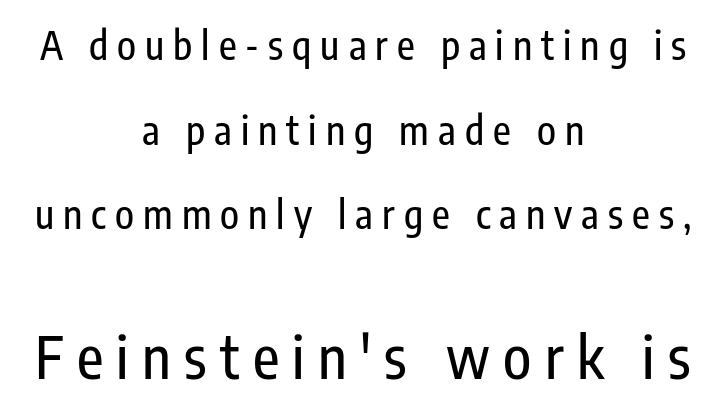
The image shows 58 px condensed sans-serif type, upright; set centered, loose line spacing (2.17x), unusually wide letter spacing (+0.23 em), not underlined; the second (bottom) block is 1.49x larger; low stroke contrast and a medium x-height.
